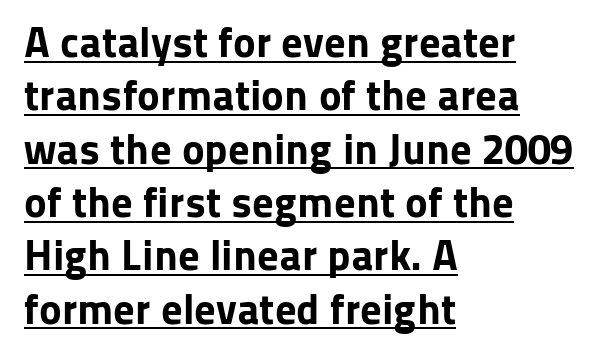
{"serif": "no", "italic": "no", "bold": "yes", "weight": "bold", "width": "normal", "stroke_contrast": "low", "x_height": "medium", "monospaced": "no", "underline": "yes", "align": "left", "line_spacing_ratio": 1.24, "letter_spacing": "normal", "letter_spacing_em": 0.0, "glyph_px": 43}
